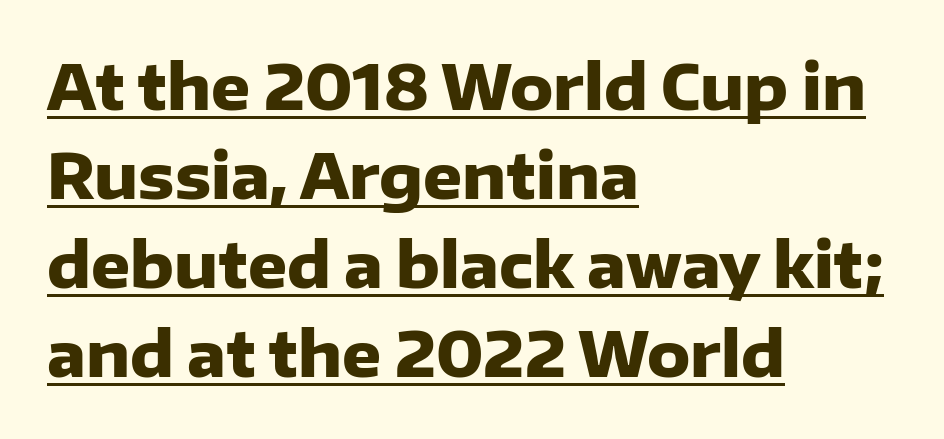
{"serif": "no", "italic": "no", "bold": "yes", "weight": "heavy", "width": "normal", "stroke_contrast": "low", "x_height": "medium", "monospaced": "no", "underline": "yes", "align": "left", "line_spacing": "normal", "line_spacing_ratio": 1.46, "letter_spacing": "normal", "letter_spacing_em": 0.0, "glyph_px": 61}
